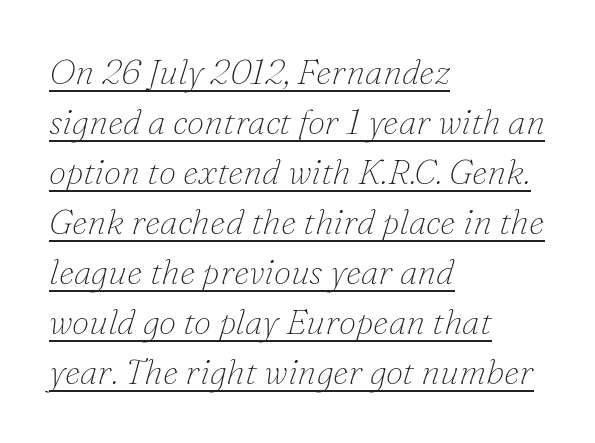
The image shows 35 px thin serif type, italic (leaning right); set left-aligned, normal line spacing (1.43x), normal letter spacing, underlined; low stroke contrast and a small x-height.
